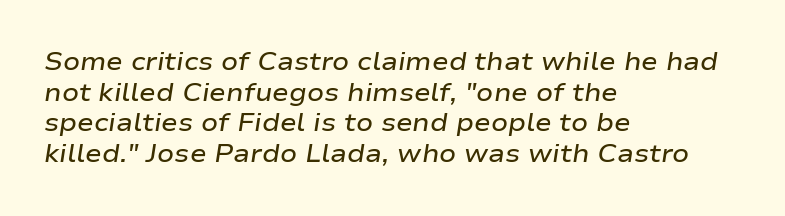
{"italic": "yes", "lean": "right", "slant_degrees": 9, "bold": "semi", "underline": "no", "align": "left", "line_spacing_ratio": 1.23, "letter_spacing": "normal", "letter_spacing_em": 0.0, "glyph_px": 25}
